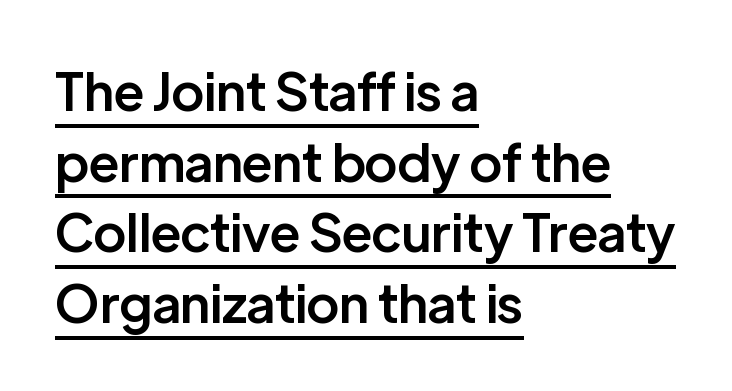
Q: Is the text bold? A: Semi-bold.
Q: Is the text italic (slanted)? A: No, it is upright.
Q: Is the typeface a serif or a sans-serif typeface? A: Sans-serif.
Q: Is the text underlined? A: Yes.
Q: How is the paragraph aligned? A: Left-aligned.
Q: Is the spacing between letters normal or unusually wide? A: Normal.
Q: Is the spacing between lines tight, normal or loose? A: Normal.
Q: Width (condensed, normal, or wide)? A: Normal.
Q: Stroke contrast? A: Low.
Q: x-height? A: Medium.
Q: Monospaced? A: No.
